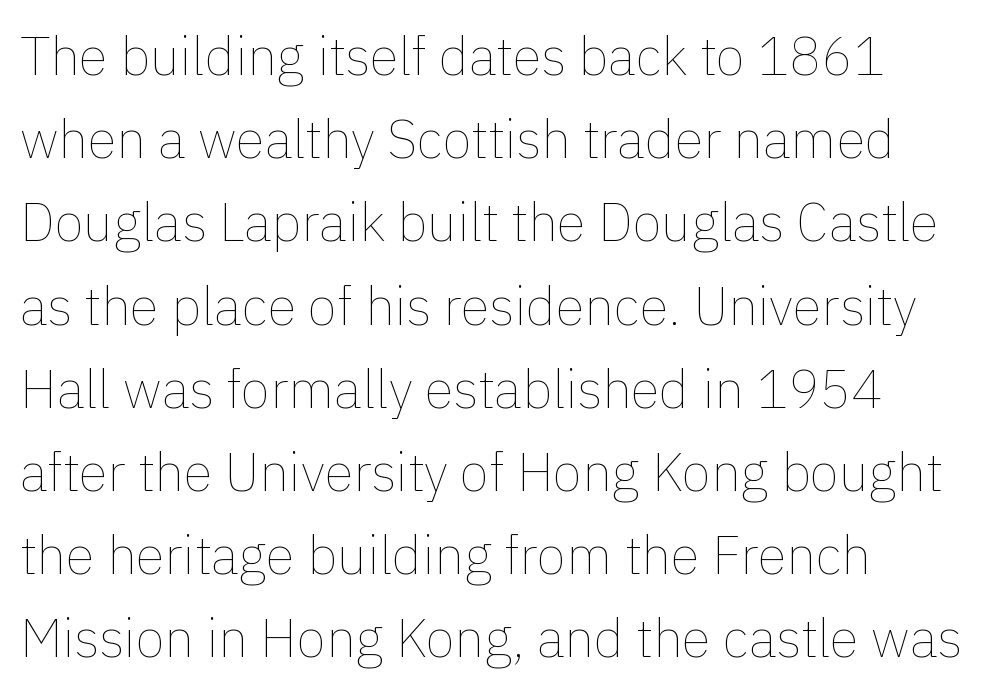
Descenders are the only things crossing below the line. Proportional: the letters do not fall into vertical columns. This is not heavy type; no bold has been used. Nope, not italic — everything's standing straight.
